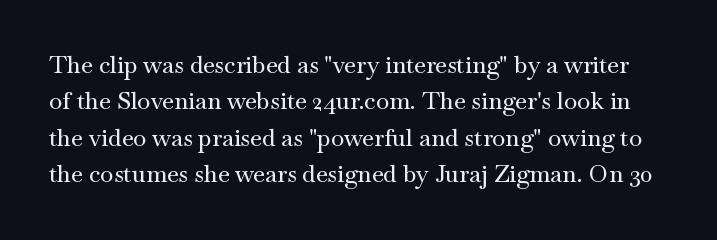
The image shows 24 px text type, upright; set normal line spacing (1.52x), normal letter spacing, not underlined.
